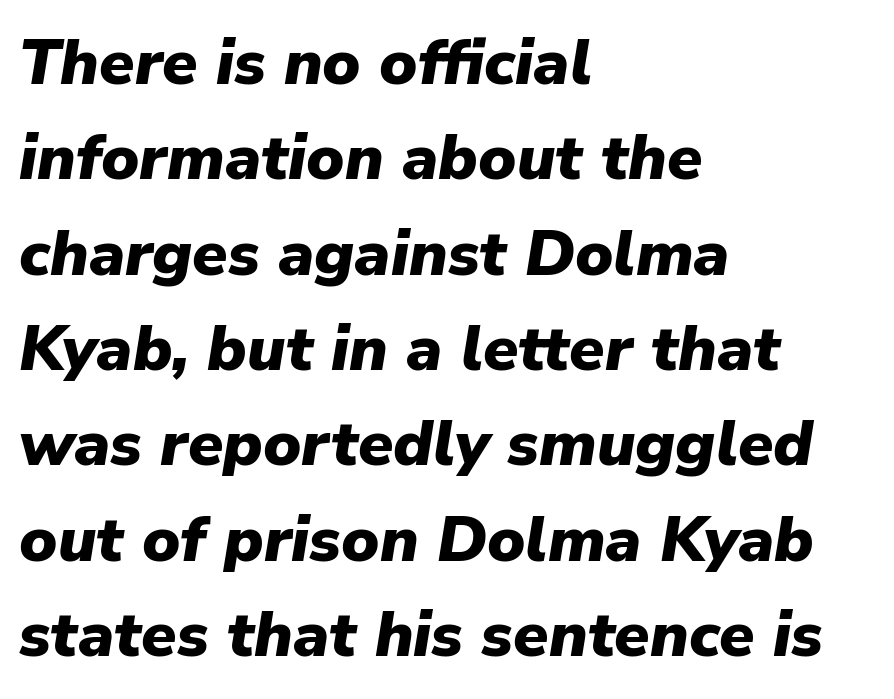
{"italic": "yes", "lean": "right", "slant_degrees": 9, "bold": "yes", "weight": "heavy", "width": "normal", "stroke_contrast": "low", "x_height": "medium", "monospaced": "no", "underline": "no", "align": "left", "line_spacing": "normal", "line_spacing_ratio": 1.49, "letter_spacing": "normal", "letter_spacing_em": 0.0, "glyph_px": 64}
